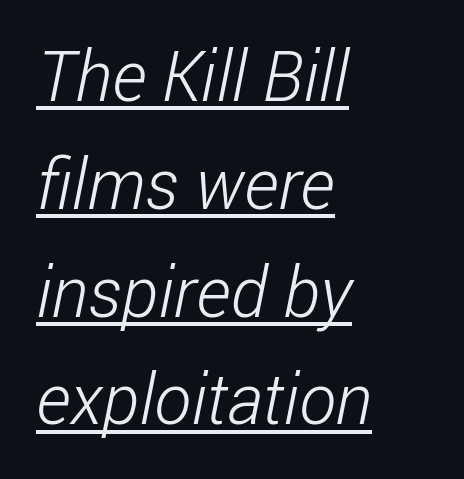
The image shows 70 px light, condensed sans-serif type; set left-aligned, normal line spacing (1.54x), normal letter spacing, underlined; low stroke contrast and a medium x-height.
